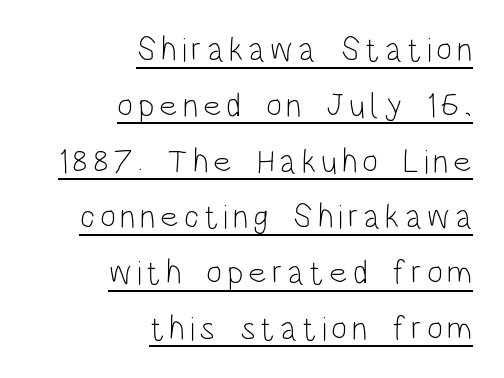
Tall strokes in this sample are plumb rather than angled. The text was rendered using a sans face with plain stroke endings. The words here are underlined. This sample is right-justified, so line beginnings fall wherever the words allow. Compared with typical paragraphs, the rows here are spaced about the same.
